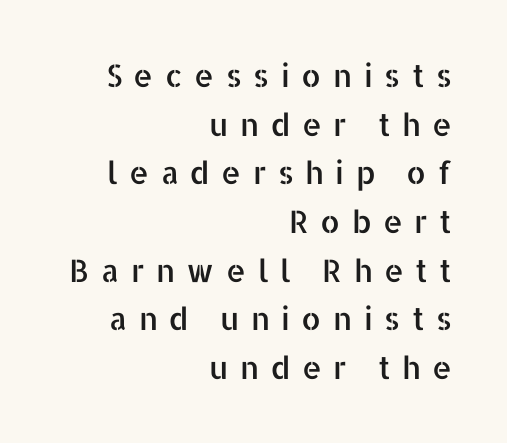
Do the characters align in a grid? No, the font is proportional. Notice how descenders clear the ascenders below comfortably — that's standard leading. Characters remain perfectly vertical along every line. Nope, no serifs anywhere on these letters.
